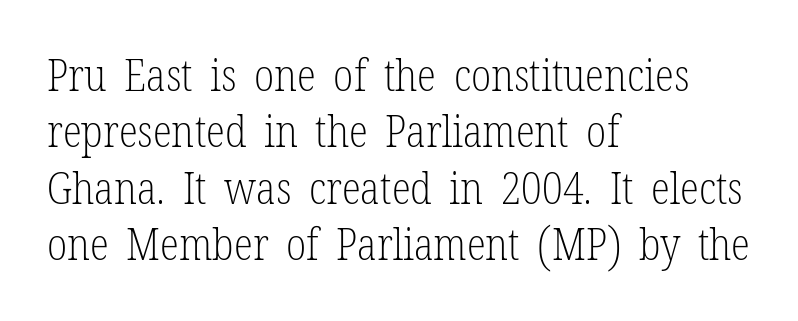
The rows are spaced the way most documents space them. The characters are drawn with everyday or finer stroke widths. Proportional: the letters do not fall into vertical columns. Tracking value appears to be zero — textbook default spacing. Just letters on the line, the space beneath them empty.
